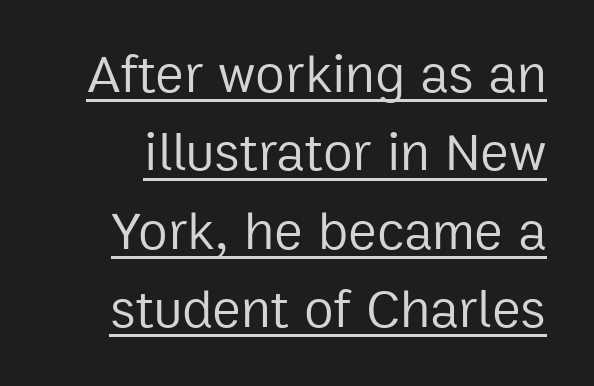
The image shows 54 px regular-weight sans-serif type, upright; set normal line spacing (1.45x), normal letter spacing, underlined; low stroke contrast and a medium x-height.
